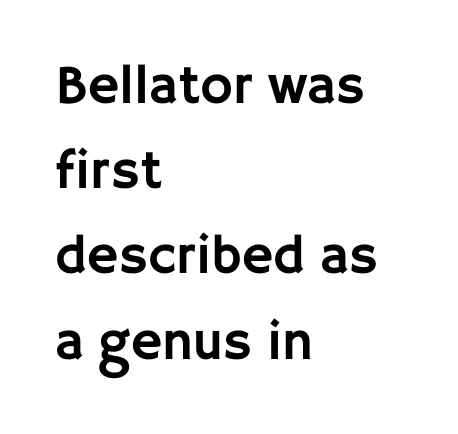
The image shows 55 px sans-serif type, upright; set left-aligned, normal line spacing (1.55x), normal letter spacing, not underlined; low stroke contrast and a large x-height.
